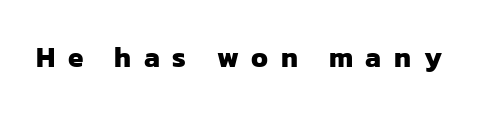
Q: Is the text bold? A: Yes.
Q: Is the typeface a serif or a sans-serif typeface? A: Sans-serif.
Q: Is the text underlined? A: No.
Q: Is the spacing between letters normal or unusually wide? A: Unusually wide.
Q: Width (condensed, normal, or wide)? A: Normal.
Q: Stroke contrast? A: Low.
Q: x-height? A: Medium.
Q: Monospaced? A: No.
